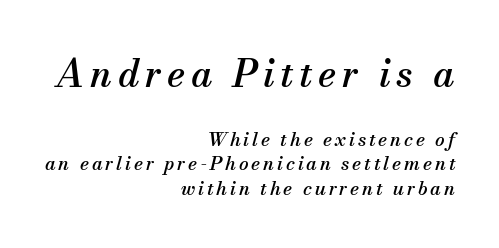
The upper block of text is set noticeably larger than the block beneath it. Vertical spacing — default. Varying glyph widths throughout — classic text-font behaviour. The type family on display is of the serif kind. The rendering anchors every line to the right-hand side.
